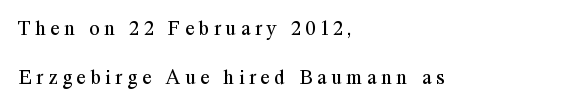
Q: Is the text bold? A: No.
Q: Is the text italic (slanted)? A: No, it is upright.
Q: Is the text underlined? A: No.
Q: How is the paragraph aligned? A: Left-aligned.
Q: Is the spacing between letters normal or unusually wide? A: Unusually wide.
Q: Is the spacing between lines tight, normal or loose? A: Loose.
